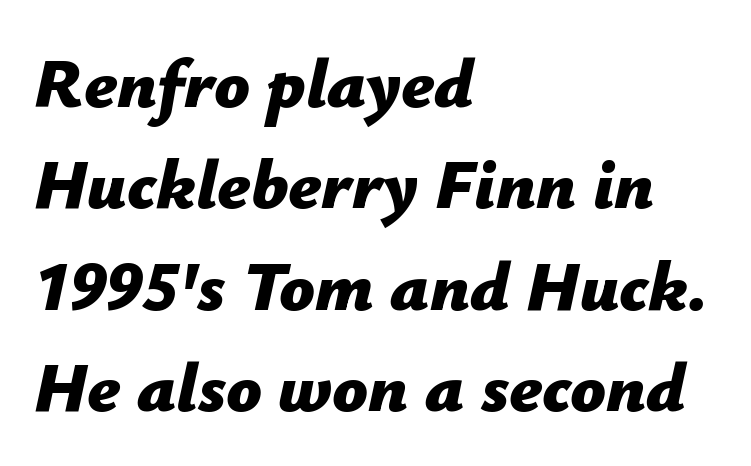
The image shows 70 px bold type, italic (leaning right); set left-aligned, normal line spacing (1.45x), normal letter spacing, not underlined; low stroke contrast and a medium x-height.
